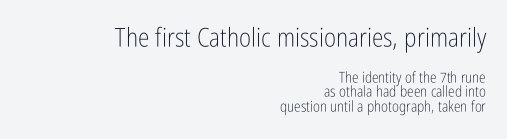
Successive baselines arrive quickly, one right under another. Decoration check: the copy has no underline. Notice how the passage keeps a crisp vertical edge on the right only. A light-to-regular cut is what we see here. The typography opts for an upright posture over an oblique one.
